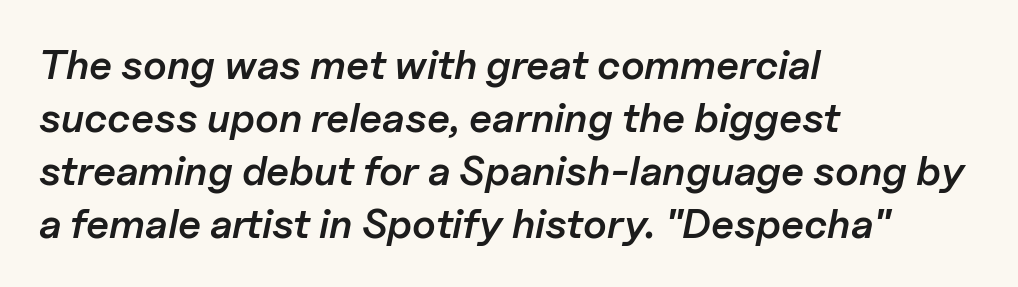
The image shows 41 px semibold type, italic (leaning right); set left-aligned, normal line spacing (1.29x), normal letter spacing, not underlined; low stroke contrast and a medium x-height.
